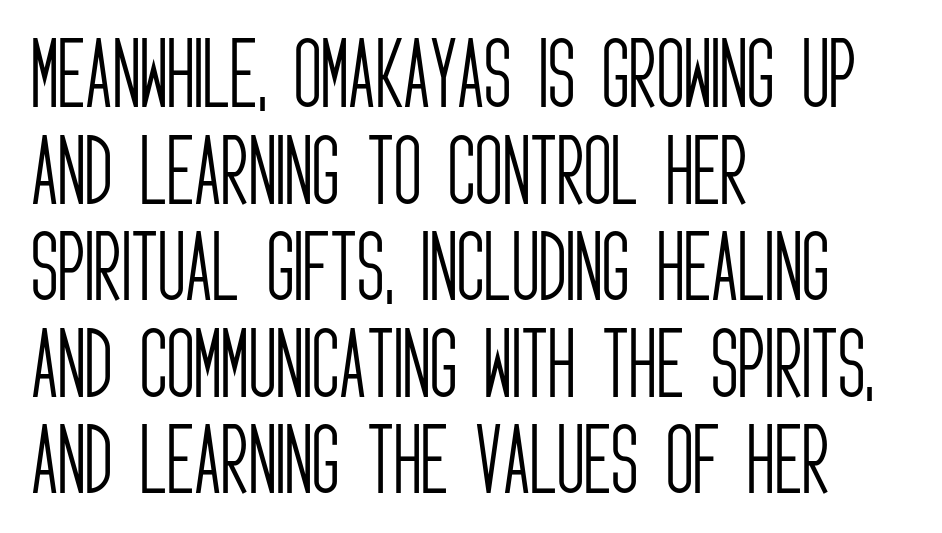
The image shows 76 px light, condensed sans-serif type, upright; set left-aligned, normal line spacing (1.27x), normal letter spacing, not underlined; low stroke contrast and a large x-height.
